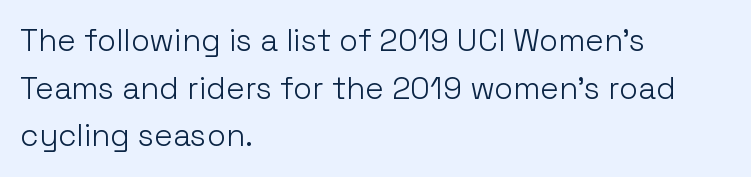
The image shows 31 px light sans-serif type, upright; set left-aligned, normal line spacing (1.54x), normal letter spacing, not underlined; low stroke contrast and a medium x-height.
